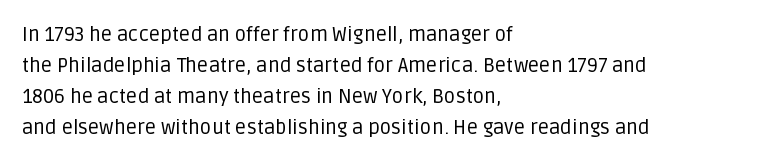
Q: Is the text bold? A: No.
Q: Is the text italic (slanted)? A: No, it is upright.
Q: Is the text underlined? A: No.
Q: How is the paragraph aligned? A: Left-aligned.
Q: Is the spacing between letters normal or unusually wide? A: Normal.
Q: Is the spacing between lines tight, normal or loose? A: Normal.
